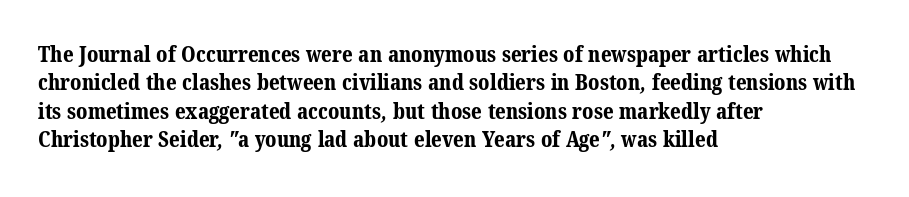
Q: Is the text bold? A: Yes.
Q: Is the text underlined? A: No.
Q: How is the paragraph aligned? A: Left-aligned.
Q: Is the spacing between letters normal or unusually wide? A: Normal.
Q: Is the spacing between lines tight, normal or loose? A: Normal.
